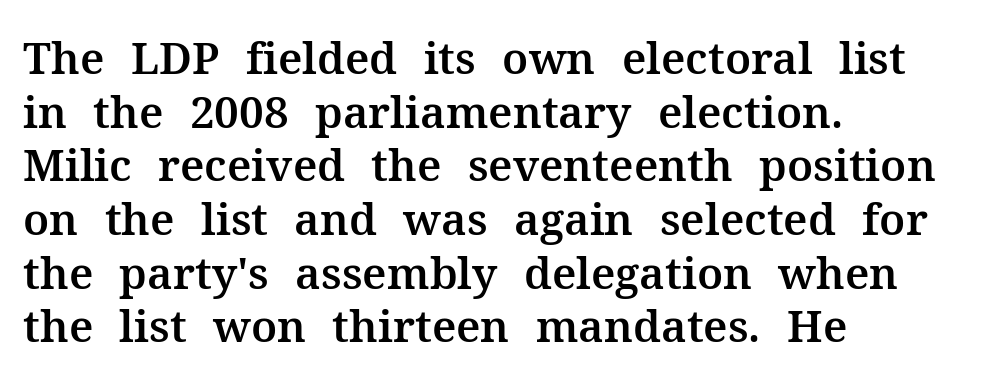
The image shows 44 px serif type, upright; set left-aligned, line spacing 1.22x, normal letter spacing, not underlined; medium stroke contrast and a medium x-height.
